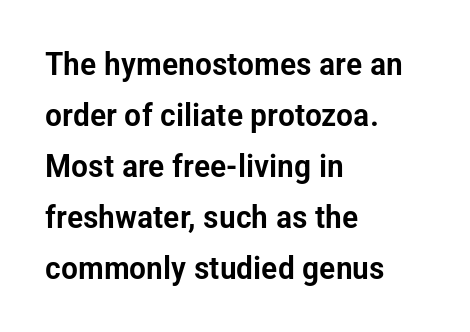
Q: Is the text italic (slanted)? A: No, it is upright.
Q: Is the typeface a serif or a sans-serif typeface? A: Sans-serif.
Q: Is the text underlined? A: No.
Q: How is the paragraph aligned? A: Left-aligned.
Q: Is the spacing between letters normal or unusually wide? A: Normal.
Q: Is the spacing between lines tight, normal or loose? A: Normal.
Q: Width (condensed, normal, or wide)? A: Condensed.
Q: Stroke contrast? A: Low.
Q: x-height? A: Medium.
Q: Monospaced? A: No.
